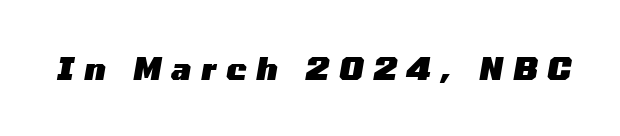
These lines were composed using italics. Proportional: the letters do not fall into vertical columns. How are the letters spaced? Widely, with obvious added tracking. The gap between lines stays unmarked.
